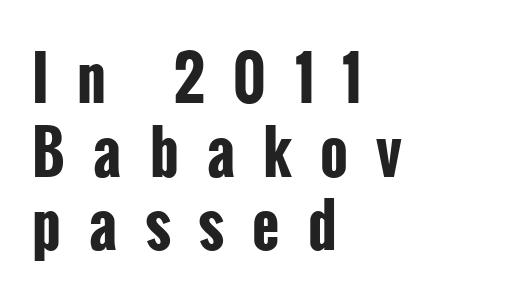
The image shows 59 px bold, condensed sans-serif type, upright; set left-aligned, normal line spacing (1.25x), unusually wide letter spacing (+0.48 em), not underlined; low stroke contrast and a medium x-height.
